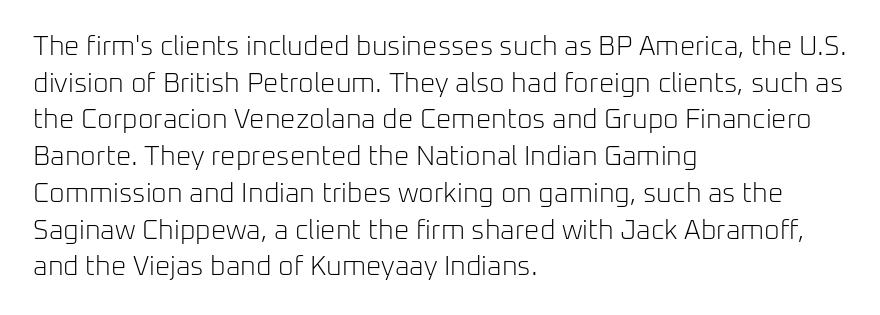
Q: Is the text bold? A: No.
Q: Is the text italic (slanted)? A: No, it is upright.
Q: Is the text underlined? A: No.
Q: How is the paragraph aligned? A: Left-aligned.
Q: Is the spacing between letters normal or unusually wide? A: Normal.
Q: Is the spacing between lines tight, normal or loose? A: Normal.
